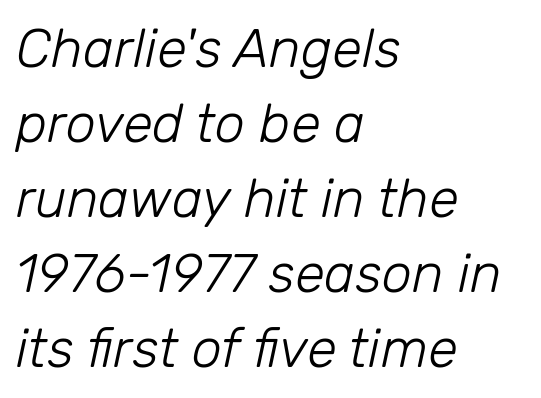
{"italic": "yes", "lean": "right", "slant_degrees": 12, "bold": "no", "weight": "light", "width": "normal", "stroke_contrast": "low", "x_height": "medium", "monospaced": "no", "underline": "no", "align": "left", "line_spacing": "normal", "line_spacing_ratio": 1.39, "letter_spacing": "normal", "letter_spacing_em": 0.0, "glyph_px": 54}
